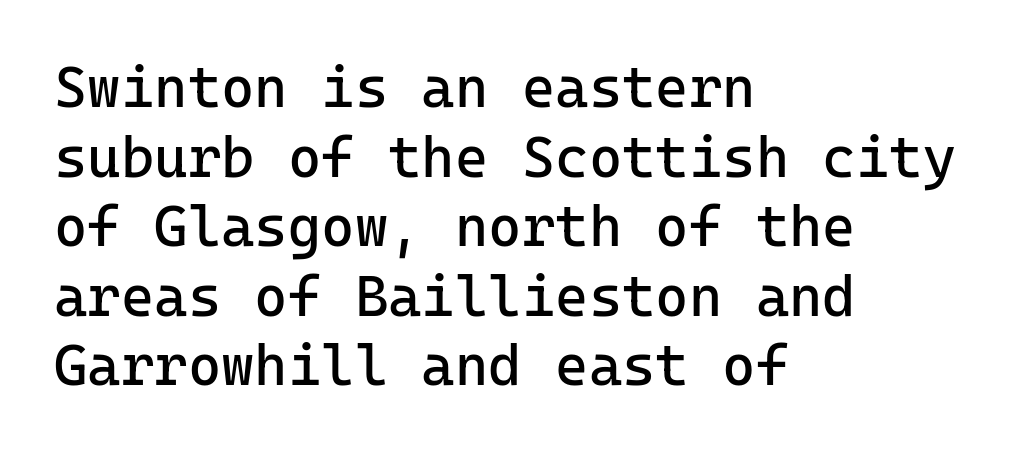
Q: Is the text bold? A: No.
Q: Is the text italic (slanted)? A: No, it is upright.
Q: Is the typeface a serif or a sans-serif typeface? A: Sans-serif.
Q: Is the text underlined? A: No.
Q: How is the paragraph aligned? A: Left-aligned.
Q: Is the spacing between letters normal or unusually wide? A: Normal.
Q: Width (condensed, normal, or wide)? A: Normal.
Q: Stroke contrast? A: Low.
Q: x-height? A: Medium.
